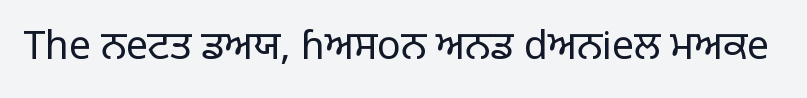
The image shows 39 px regular-weight sans-serif type, upright; set normal letter spacing, not underlined; low stroke contrast and a large x-height.
